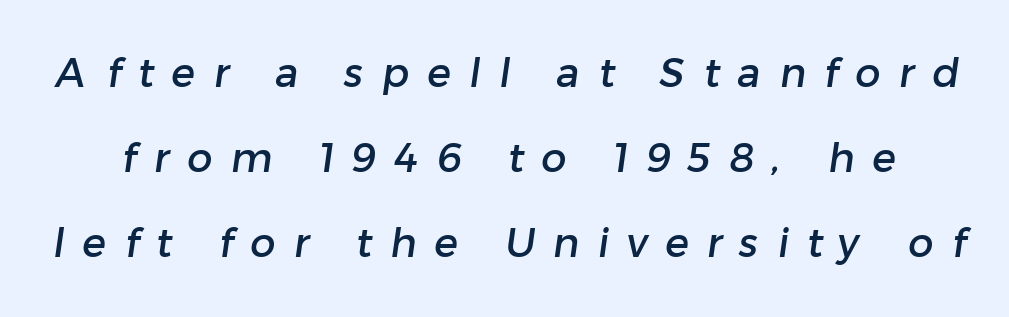
{"serif": "no", "width": "normal", "stroke_contrast": "low", "x_height": "medium", "monospaced": "no", "underline": "no", "line_spacing": "loose", "line_spacing_ratio": 2.13, "letter_spacing": "wide", "letter_spacing_em": 0.45, "glyph_px": 40}
